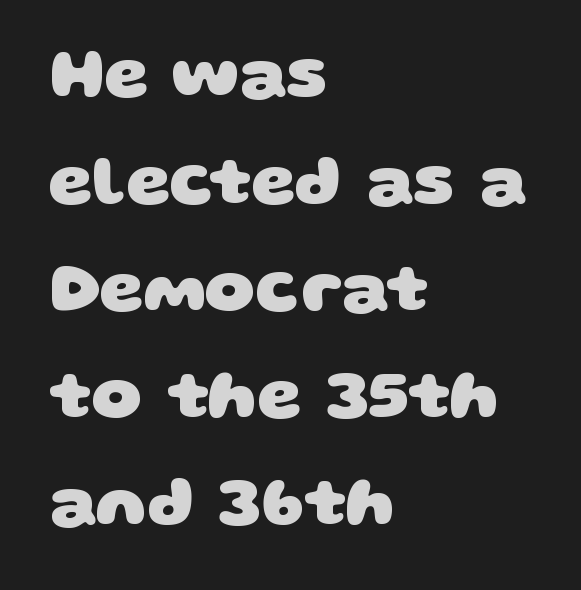
{"serif": "no", "bold": "yes", "weight": "heavy", "width": "wide", "stroke_contrast": "low", "x_height": "large", "monospaced": "no", "underline": "no", "align": "left", "line_spacing": "normal", "line_spacing_ratio": 1.53, "letter_spacing": "normal", "letter_spacing_em": 0.0, "glyph_px": 70}
